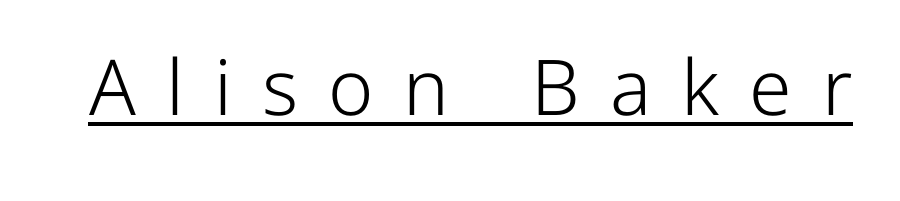
The image shows 77 px light sans-serif type, upright; set unusually wide letter spacing (+0.39 em), underlined; low stroke contrast and a medium x-height.
